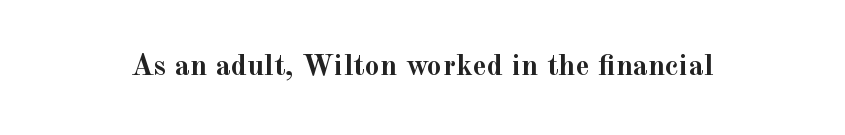
The image shows 30 px semibold serif type, upright; set normal letter spacing, not underlined; a small x-height.
